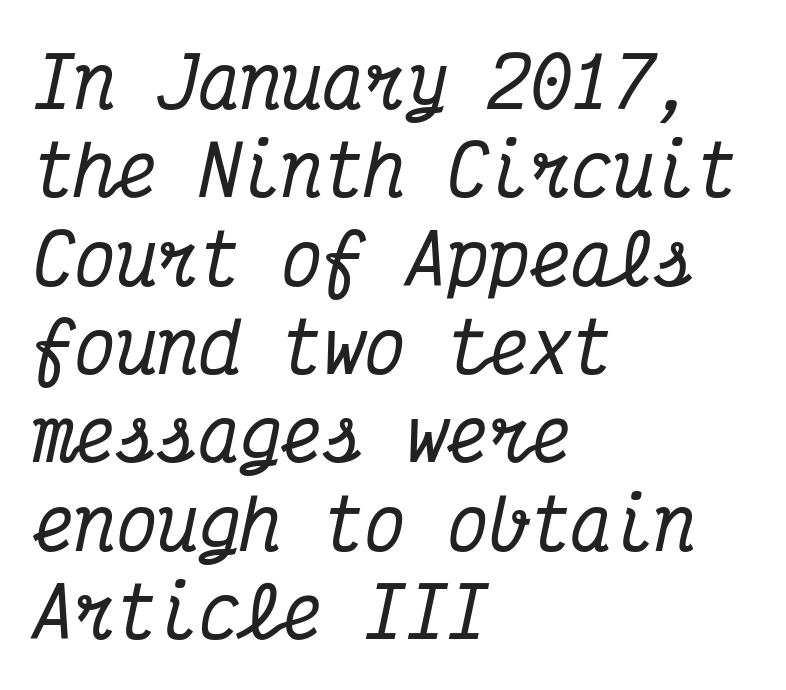
The passage shown is typed in a monospace face where columns stay perfectly aligned. Italic? Definitely — the glyphs are oblique. Inter-character spacing is left at the font's built-in metrics. The setting favours the left margin, as ordinary paragraphs usually do.
